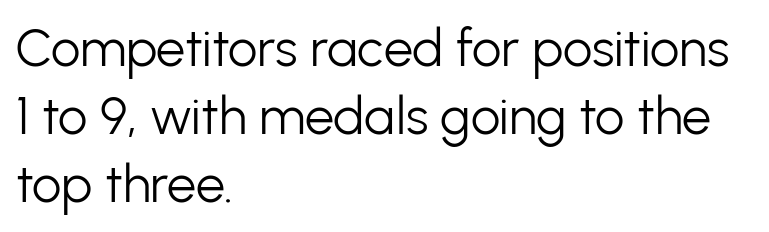
{"serif": "no", "italic": "no", "bold": "no", "weight": "light", "width": "normal", "stroke_contrast": "low", "x_height": "medium", "monospaced": "no", "underline": "no", "align": "left", "line_spacing": "normal", "line_spacing_ratio": 1.31, "letter_spacing": "normal", "letter_spacing_em": 0.0, "glyph_px": 52}
